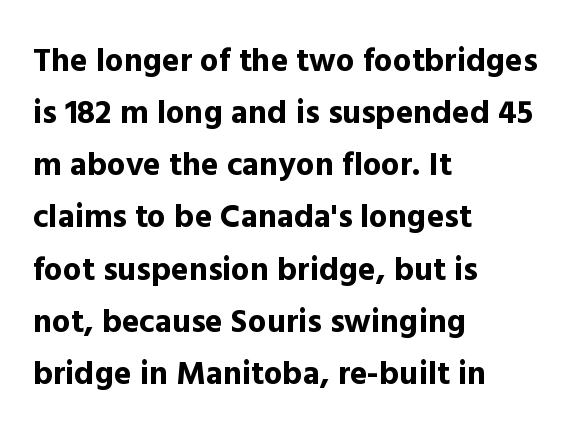
{"serif": "no", "italic": "no", "bold": "yes", "weight": "bold", "width": "normal", "x_height": "medium", "monospaced": "no", "underline": "no", "align": "left", "line_spacing": "normal", "line_spacing_ratio": 1.58, "letter_spacing": "normal", "letter_spacing_em": 0.0, "glyph_px": 33}
